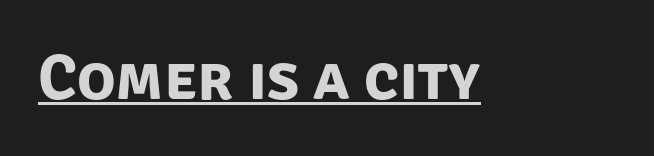
The image shows 64 px bold sans-serif type; set normal letter spacing, underlined; low stroke contrast and a large x-height.
